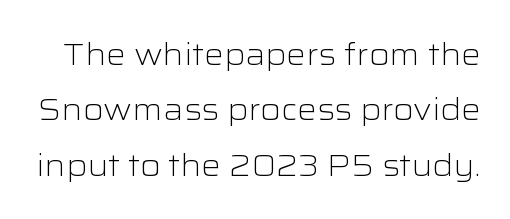
Q: Is the text bold? A: No.
Q: Is the text italic (slanted)? A: No, it is upright.
Q: Is the typeface a serif or a sans-serif typeface? A: Sans-serif.
Q: Is the text underlined? A: No.
Q: Is the spacing between letters normal or unusually wide? A: Normal.
Q: Width (condensed, normal, or wide)? A: Wide.
Q: Stroke contrast? A: Low.
Q: x-height? A: Medium.
Q: Monospaced? A: No.
